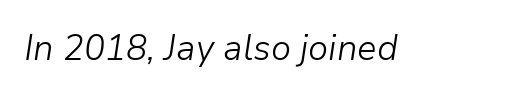
The image shows 35 px light type, italic (leaning right); set normal letter spacing, not underlined; low stroke contrast and a medium x-height.
